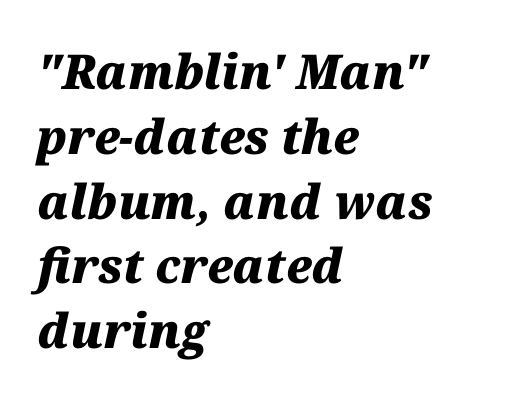
{"italic": "yes", "lean": "right", "slant_degrees": 12, "bold": "yes", "weight": "heavy", "width": "normal", "stroke_contrast": "medium", "x_height": "medium", "monospaced": "no", "underline": "no", "align": "left", "line_spacing": "normal", "line_spacing_ratio": 1.35, "letter_spacing": "normal", "letter_spacing_em": 0.0, "glyph_px": 48}
